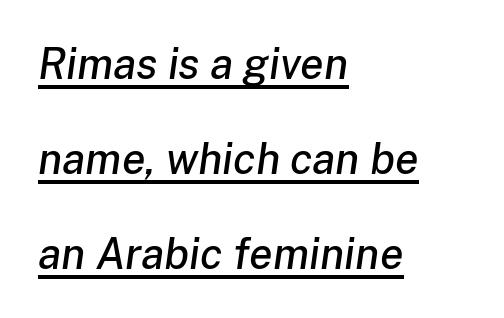
The image shows 43 px text type, italic (leaning right); set left-aligned, loose line spacing (2.21x), normal letter spacing, underlined; low stroke contrast and a medium x-height.
